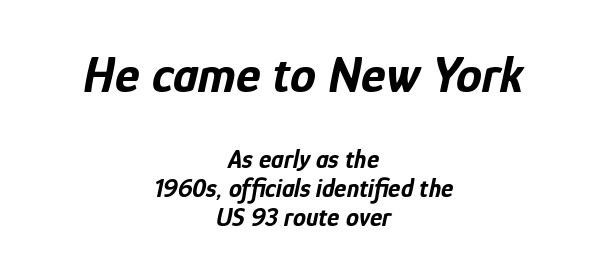
The image shows 52 px bold, condensed type, italic (leaning right); set centered, tight line spacing (1.11x), normal letter spacing, not underlined; the first (top) block is 2.0x larger; low stroke contrast and a medium x-height.
